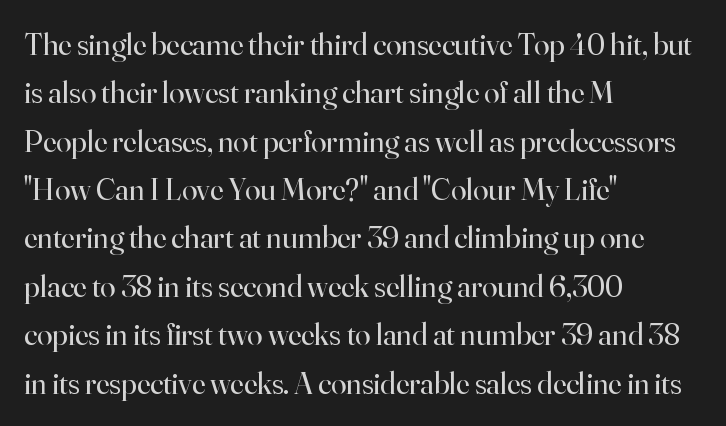
Q: Is the text bold? A: No.
Q: Is the text italic (slanted)? A: No, it is upright.
Q: Is the typeface a serif or a sans-serif typeface? A: Serif.
Q: Is the text underlined? A: No.
Q: How is the paragraph aligned? A: Left-aligned.
Q: Is the spacing between letters normal or unusually wide? A: Normal.
Q: Is the spacing between lines tight, normal or loose? A: Normal.
Q: Width (condensed, normal, or wide)? A: Normal.
Q: Stroke contrast? A: High.
Q: x-height? A: Small.
Q: Monospaced? A: No.
